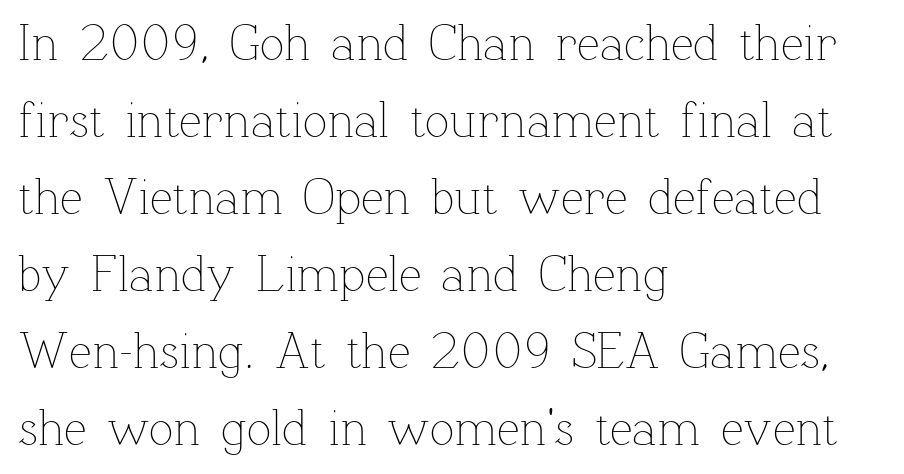
{"italic": "no", "bold": "no", "weight": "thin", "width": "normal", "stroke_contrast": "low", "x_height": "medium", "monospaced": "no", "underline": "no", "align": "left", "line_spacing": "normal", "line_spacing_ratio": 1.51, "letter_spacing": "normal", "letter_spacing_em": 0.0, "glyph_px": 51}
